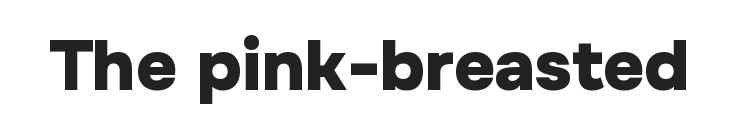
A typesetter would call this proportional, since set widths differ per character. The area under the type is left untouched. Unlike a traditional serif, this face leaves its strokes unadorned. Summary of weight: heavy, a full bold. The letterforms sit shoulder to shoulder at normal distance. Quick note: not italic, upright.
